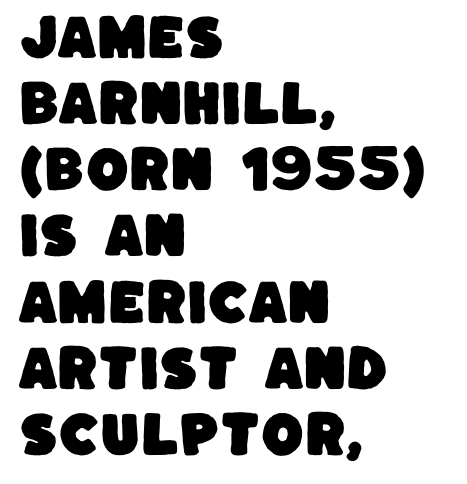
{"serif": "no", "width": "normal", "stroke_contrast": "low", "x_height": "large", "monospaced": "no", "underline": "no", "align": "left", "line_spacing": "normal", "line_spacing_ratio": 1.35, "letter_spacing": "normal", "letter_spacing_em": 0.0, "glyph_px": 49}
